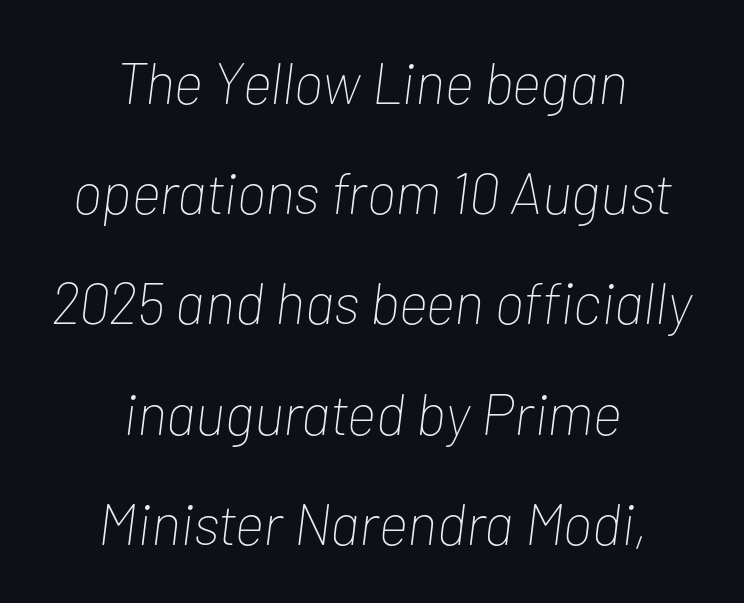
{"italic": "yes", "lean": "right", "slant_degrees": 7, "bold": "no", "weight": "thin", "width": "condensed", "stroke_contrast": "low", "x_height": "medium", "monospaced": "no", "underline": "no", "align": "center", "line_spacing": "loose", "line_spacing_ratio": 1.9, "letter_spacing": "normal", "letter_spacing_em": 0.0, "glyph_px": 58}
